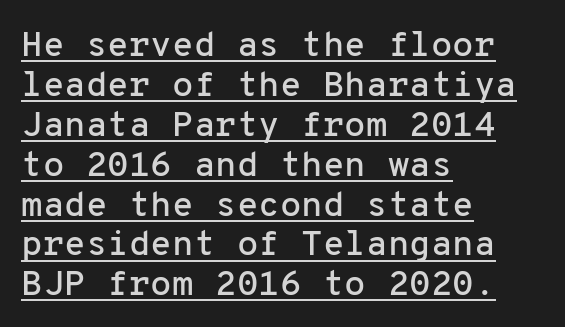
Q: Is the text italic (slanted)? A: No, it is upright.
Q: Is the typeface a serif or a sans-serif typeface? A: Sans-serif.
Q: Is the text underlined? A: Yes.
Q: How is the paragraph aligned? A: Left-aligned.
Q: Is the spacing between letters normal or unusually wide? A: Normal.
Q: Is the spacing between lines tight, normal or loose? A: Tight.
Q: Width (condensed, normal, or wide)? A: Normal.
Q: Stroke contrast? A: Low.
Q: x-height? A: Medium.
Q: Monospaced? A: Yes.
